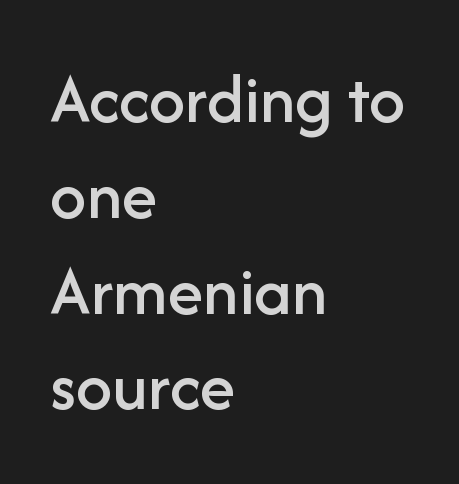
{"serif": "no", "italic": "no", "width": "normal", "stroke_contrast": "low", "x_height": "medium", "monospaced": "no", "underline": "no", "align": "left", "line_spacing": "normal", "line_spacing_ratio": 1.33, "letter_spacing": "normal", "letter_spacing_em": 0.0, "glyph_px": 72}
